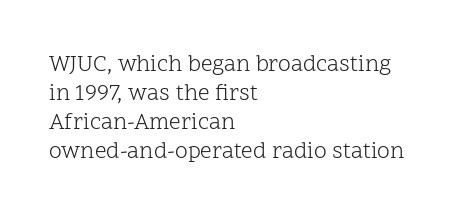
A typesetter would call this zero additional tracking. If you drew a line through each stem, it would be perfectly vertical. This block has exactly the height ordinary leading produces. Teacher's note: observe the even left margin — that is flush-left alignment. The area under the type is left untouched. This is not heavy type; no bold has been used.
